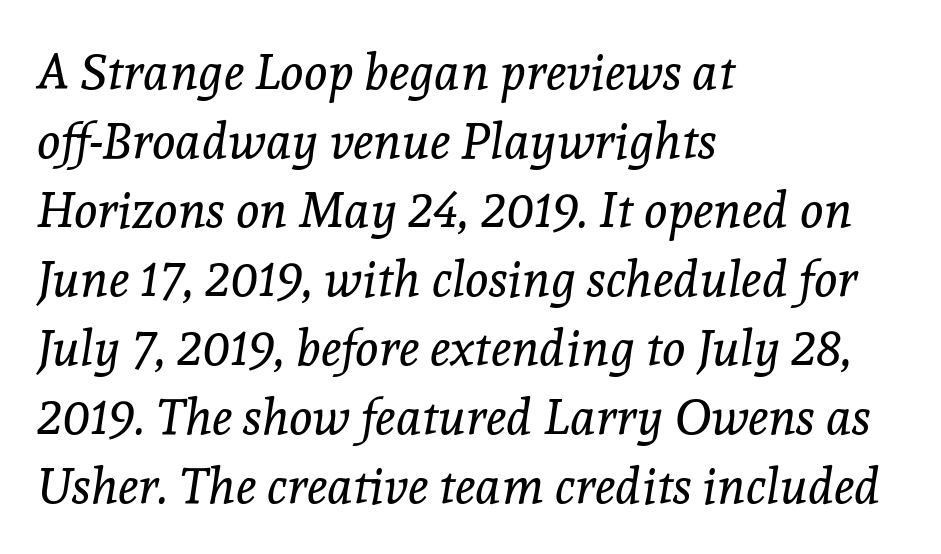
Q: Is the text bold? A: No.
Q: Is the text italic (slanted)? A: Yes, it leans right by about 8 degrees.
Q: Is the typeface a serif or a sans-serif typeface? A: Serif.
Q: Is the text underlined? A: No.
Q: How is the paragraph aligned? A: Left-aligned.
Q: Is the spacing between letters normal or unusually wide? A: Normal.
Q: Is the spacing between lines tight, normal or loose? A: Normal.
Q: Width (condensed, normal, or wide)? A: Normal.
Q: x-height? A: Medium.
Q: Monospaced? A: No.
